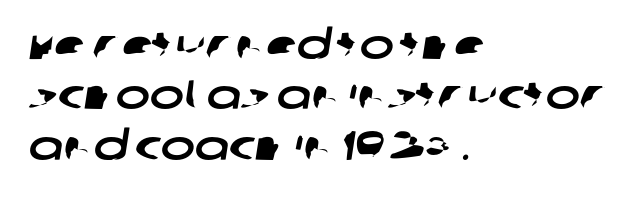
{"serif": "no", "width": "wide", "stroke_contrast": "low", "x_height": "large", "monospaced": "no", "underline": "no", "align": "left", "line_spacing_ratio": 1.23, "letter_spacing": "normal", "letter_spacing_em": 0.0, "glyph_px": 41}
